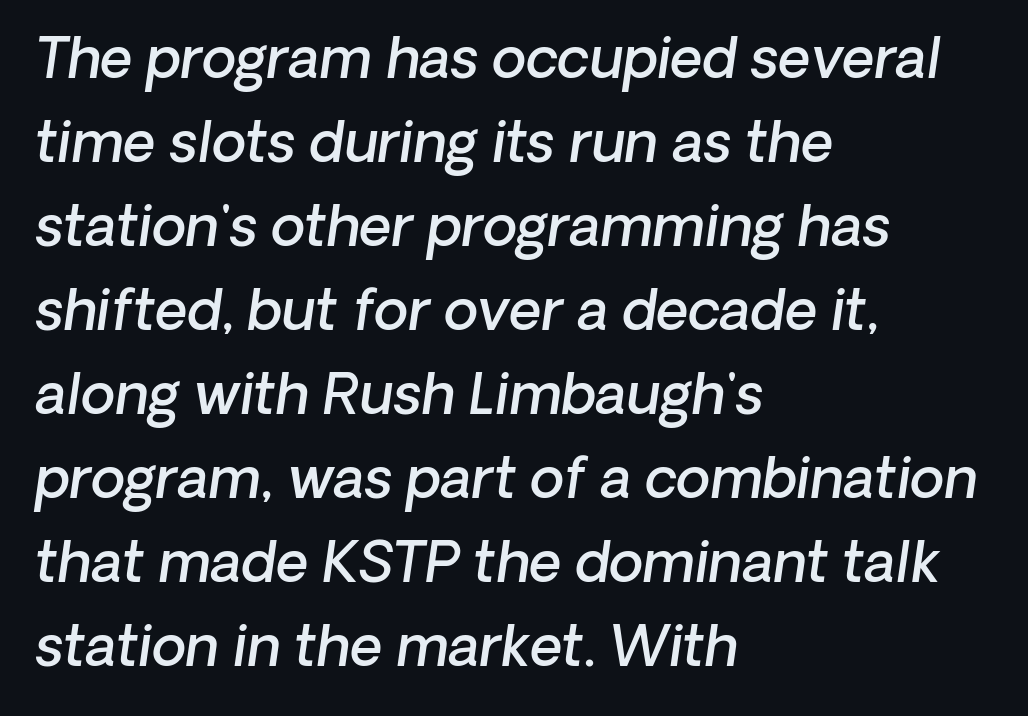
{"italic": "yes", "lean": "right", "slant_degrees": 8, "bold": "semi", "weight": "semibold", "width": "normal", "stroke_contrast": "low", "x_height": "medium", "monospaced": "no", "underline": "no", "align": "left", "line_spacing": "normal", "line_spacing_ratio": 1.5, "letter_spacing": "normal", "letter_spacing_em": 0.0, "glyph_px": 56}
